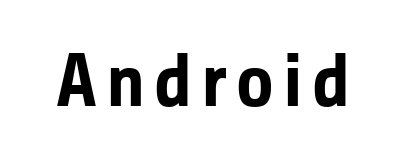
Unmarked baselines from the first word to the last. Here the designer chose a conventional face with non-uniform glyph widths. Ascenders rise straight up at ninety degrees. What weight is shown? A full bold with thick strokes. Regarding serifs, this sample does without them.
